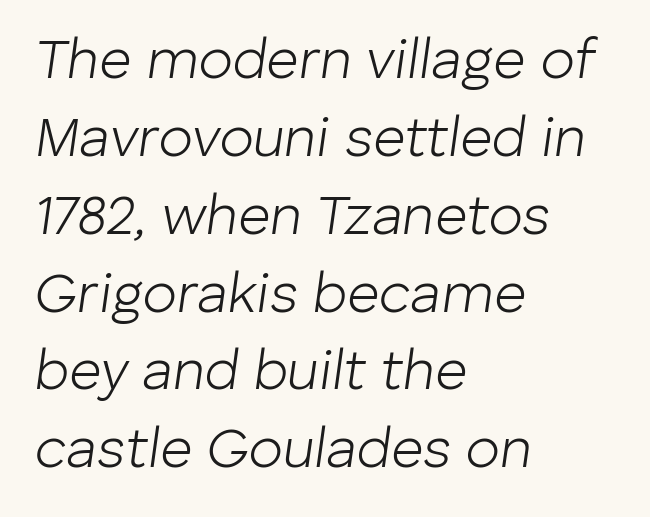
The image shows 56 px light type, italic (leaning right); set left-aligned, normal line spacing (1.39x), normal letter spacing, not underlined; low stroke contrast and a medium x-height.
